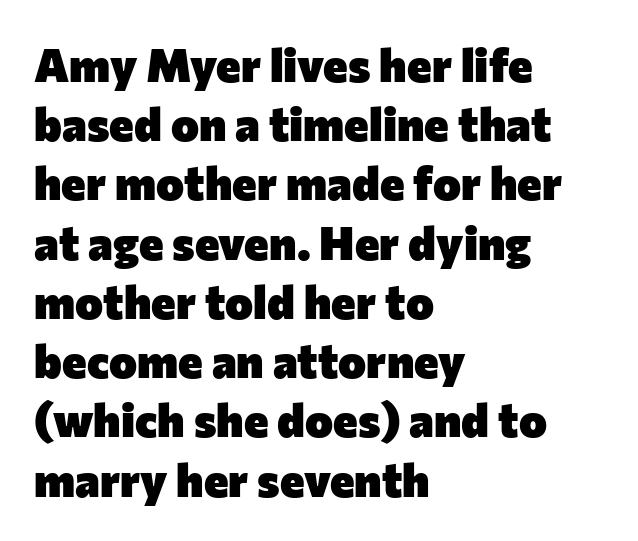
A clean baseline with only descenders dipping below it. Emphasis by weight is at full strength: bold. Looks like regular typesetting: each glyph gets only the width it needs. Teacher's note: observe the even left margin — that is flush-left alignment. It's the straight-up-and-down kind of type. The horizontal fit of the characters is conventional and even.
